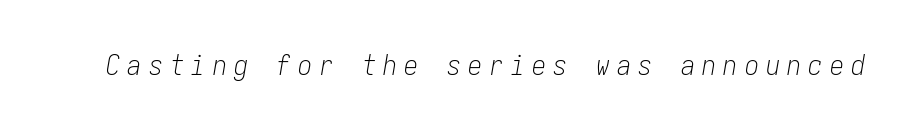
The rendering applies a slant to the glyphs. The weight would be labelled regular, book, light, or lighter still. Observe the wide spacing: letters keep a clear distance from each other. The baseline area is clear.
